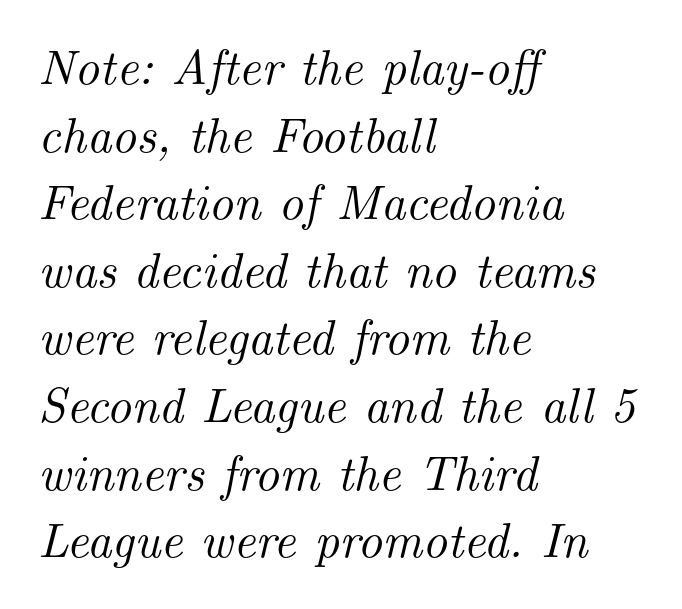
{"serif": "yes", "italic": "yes", "lean": "right", "slant_degrees": 14, "width": "normal", "stroke_contrast": "medium", "x_height": "small", "monospaced": "no", "underline": "no", "align": "left", "line_spacing": "normal", "line_spacing_ratio": 1.38, "letter_spacing": "normal", "letter_spacing_em": 0.0, "glyph_px": 49}
